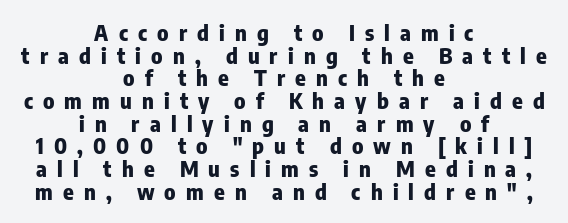
Q: Is the text bold? A: Yes.
Q: Is the text italic (slanted)? A: No, it is upright.
Q: Is the text underlined? A: No.
Q: How is the paragraph aligned? A: Centered.
Q: Is the spacing between letters normal or unusually wide? A: Unusually wide.
Q: Is the spacing between lines tight, normal or loose? A: Tight.
